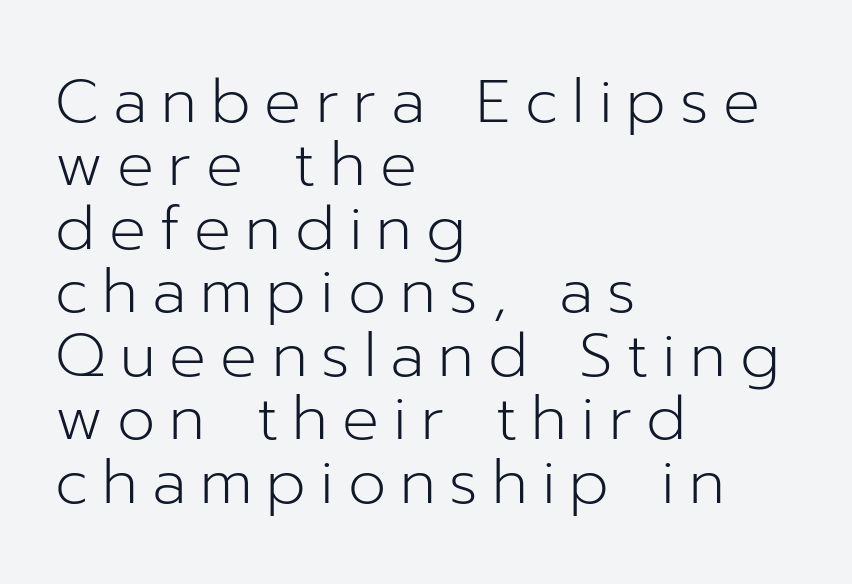
A light-to-regular cut is what we see here. Tracking here is generous; glyphs stand well apart from one another. The rag falls on the right side of this text block. Very little white space separates one row of letters from the next.
